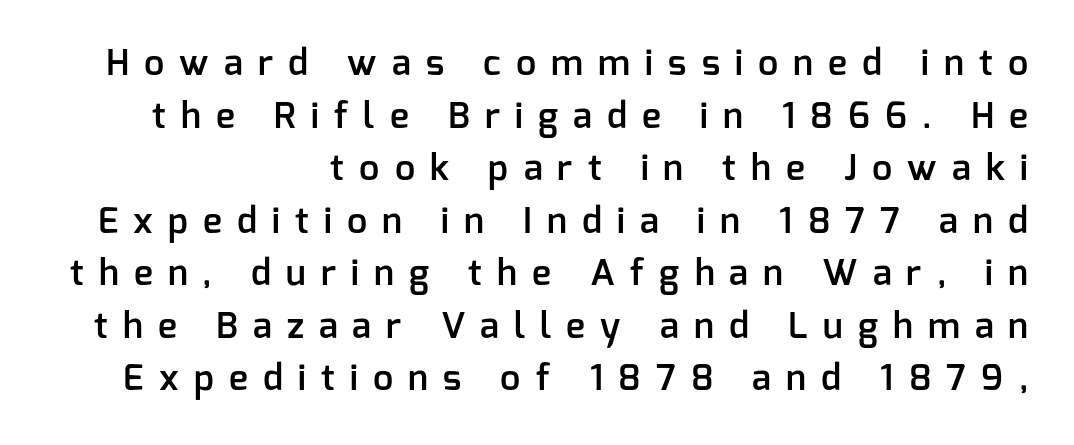
What weight is shown? A semibold, between regular and bold. Students, observe: this is what conventionally led text looks like. Observe the absence of serifs on each vertical stroke in this sample. Style check: upright.
